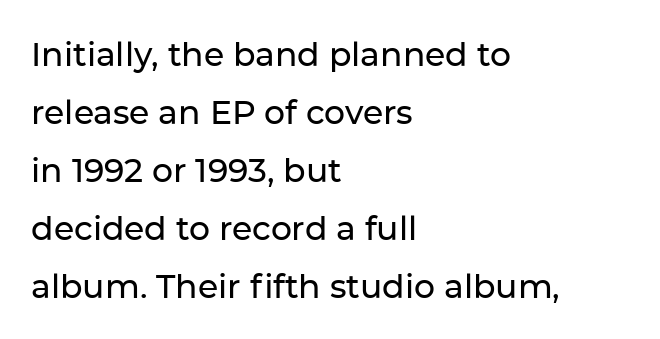
Q: Is the text italic (slanted)? A: No, it is upright.
Q: Is the typeface a serif or a sans-serif typeface? A: Sans-serif.
Q: Is the text underlined? A: No.
Q: How is the paragraph aligned? A: Left-aligned.
Q: Is the spacing between letters normal or unusually wide? A: Normal.
Q: Width (condensed, normal, or wide)? A: Normal.
Q: Stroke contrast? A: Low.
Q: x-height? A: Medium.
Q: Monospaced? A: No.
